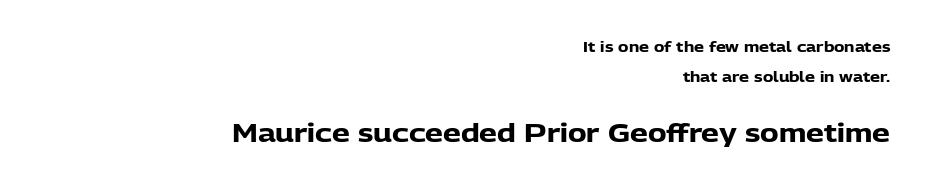
{"italic": "no", "bold": "yes", "underline": "no", "align": "right", "line_spacing": "loose", "line_spacing_ratio": 2.11, "letter_spacing": "normal", "letter_spacing_em": 0.0, "larger_block": "second", "size_ratio": 1.79, "glyph_px": 25}
